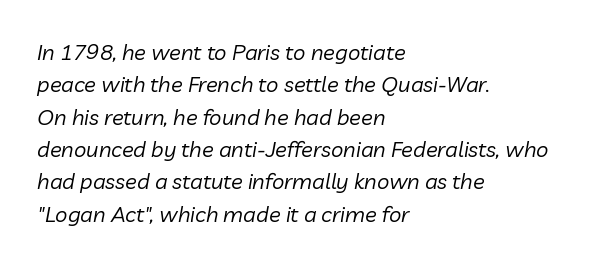
Q: Is the text bold? A: No.
Q: Is the text italic (slanted)? A: Yes, it leans right by about 10 degrees.
Q: Is the text underlined? A: No.
Q: How is the paragraph aligned? A: Left-aligned.
Q: Is the spacing between letters normal or unusually wide? A: Normal.
Q: Is the spacing between lines tight, normal or loose? A: Normal.
